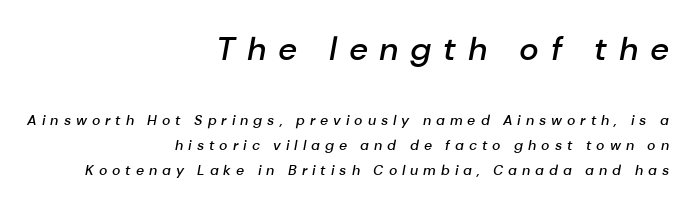
{"italic": "yes", "lean": "right", "slant_degrees": 10, "bold": "semi", "weight": "semibold", "width": "normal", "stroke_contrast": "low", "x_height": "medium", "monospaced": "no", "underline": "no", "align": "right", "line_spacing_ratio": 1.76, "letter_spacing": "wide", "letter_spacing_em": 0.35, "larger_block": "first", "size_ratio": 2.36, "glyph_px": 33}
